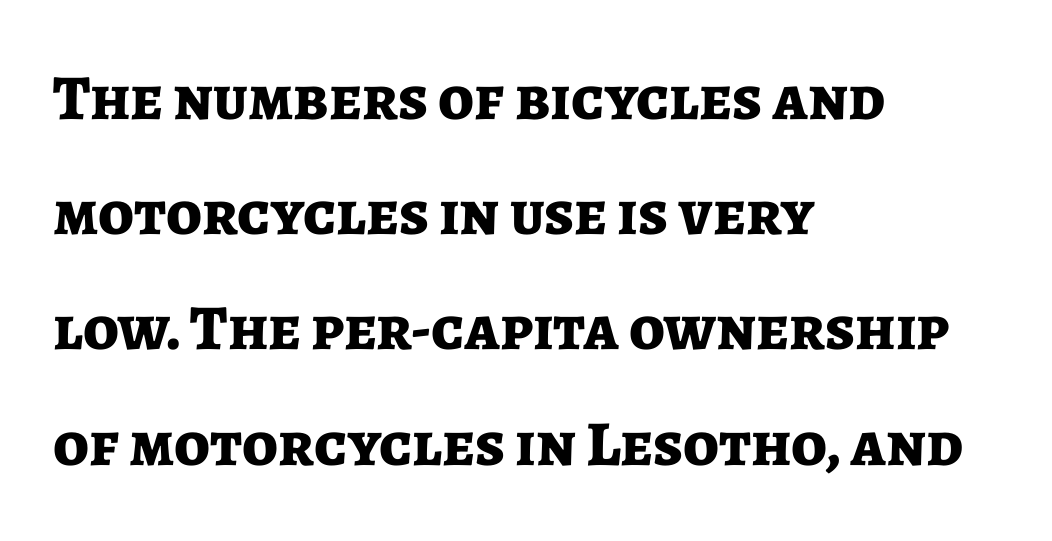
{"serif": "no", "italic": "no", "bold": "yes", "weight": "bold", "width": "normal", "stroke_contrast": "low", "x_height": "medium", "monospaced": "no", "underline": "no", "align": "left", "line_spacing_ratio": 1.8, "letter_spacing": "normal", "letter_spacing_em": 0.0, "glyph_px": 64}
